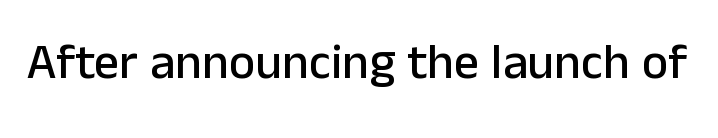
The image shows 50 px sans-serif type, upright; set normal letter spacing, not underlined; low stroke contrast and a medium x-height.
